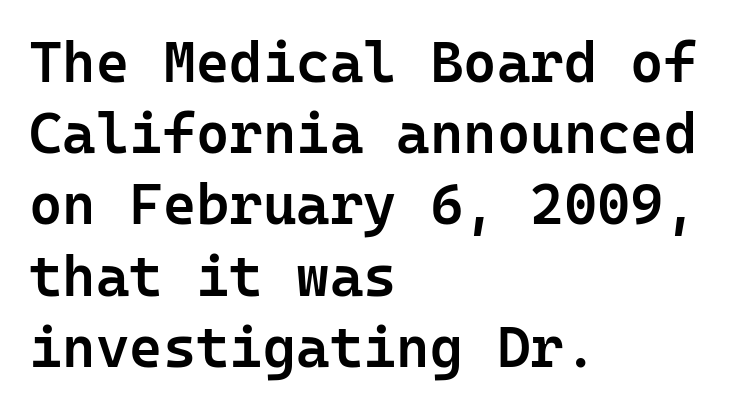
Q: Is the text bold? A: Semi-bold.
Q: Is the text italic (slanted)? A: No, it is upright.
Q: Is the typeface a serif or a sans-serif typeface? A: Sans-serif.
Q: Is the text underlined? A: No.
Q: How is the paragraph aligned? A: Left-aligned.
Q: Is the spacing between letters normal or unusually wide? A: Normal.
Q: Is the spacing between lines tight, normal or loose? A: Normal.
Q: Width (condensed, normal, or wide)? A: Normal.
Q: Stroke contrast? A: Low.
Q: x-height? A: Medium.
